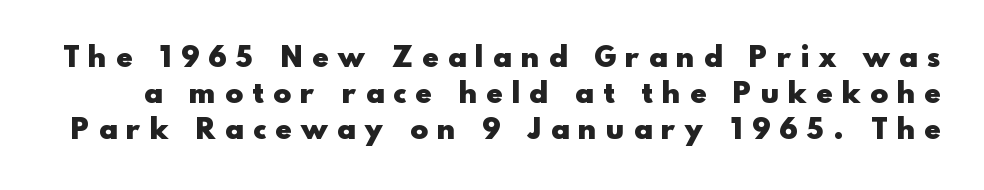
{"serif": "no", "italic": "no", "bold": "yes", "weight": "heavy", "width": "normal", "x_height": "small", "monospaced": "no", "underline": "no", "line_spacing_ratio": 1.24, "letter_spacing": "wide", "letter_spacing_em": 0.34, "glyph_px": 29}
